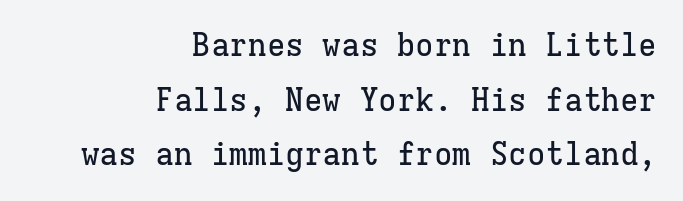
The image shows 31 px serif type, upright, monospaced; set right-aligned, line spacing 1.76x, normal letter spacing, not underlined; low stroke contrast and a medium x-height.
